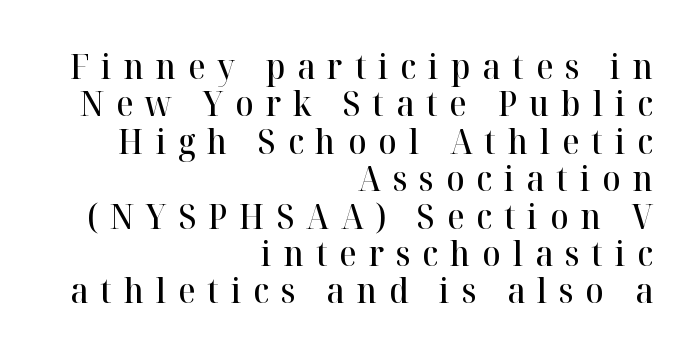
The image shows 34 px semibold serif type, upright; set right-aligned, tight line spacing (1.1x), unusually wide letter spacing (+0.35 em), not underlined; high stroke contrast and a medium x-height.
